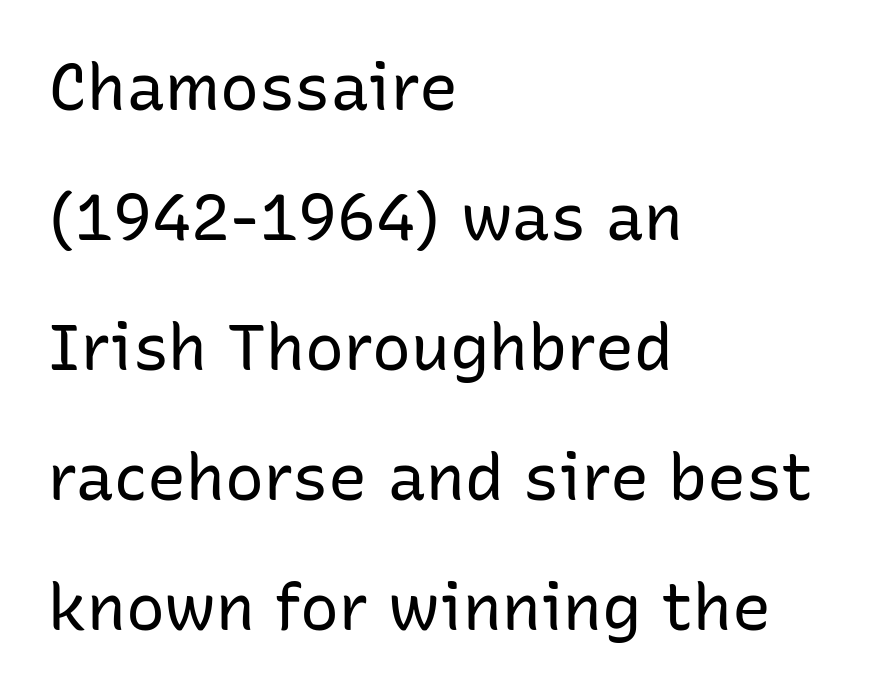
Q: Is the text bold? A: No.
Q: Is the text italic (slanted)? A: No, it is upright.
Q: Is the typeface a serif or a sans-serif typeface? A: Sans-serif.
Q: Is the text underlined? A: No.
Q: How is the paragraph aligned? A: Left-aligned.
Q: Is the spacing between letters normal or unusually wide? A: Normal.
Q: Is the spacing between lines tight, normal or loose? A: Loose.
Q: Width (condensed, normal, or wide)? A: Normal.
Q: Stroke contrast? A: Low.
Q: x-height? A: Medium.
Q: Monospaced? A: No.
